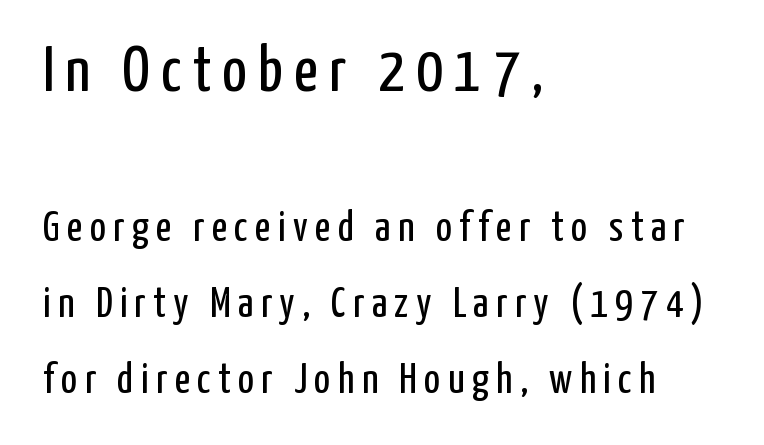
{"serif": "no", "italic": "no", "bold": "no", "weight": "regular", "width": "condensed", "stroke_contrast": "low", "x_height": "medium", "monospaced": "no", "underline": "no", "align": "left", "line_spacing_ratio": 1.76, "larger_block": "first", "size_ratio": 1.51, "glyph_px": 65}
